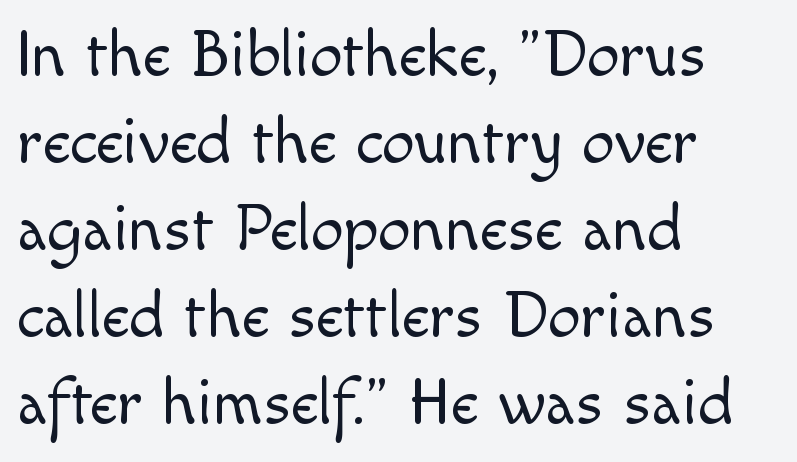
{"serif": "no", "italic": "no", "bold": "no", "weight": "light", "width": "normal", "x_height": "small", "monospaced": "no", "underline": "no", "align": "left", "line_spacing": "normal", "line_spacing_ratio": 1.32, "letter_spacing": "normal", "letter_spacing_em": 0.0, "glyph_px": 66}
